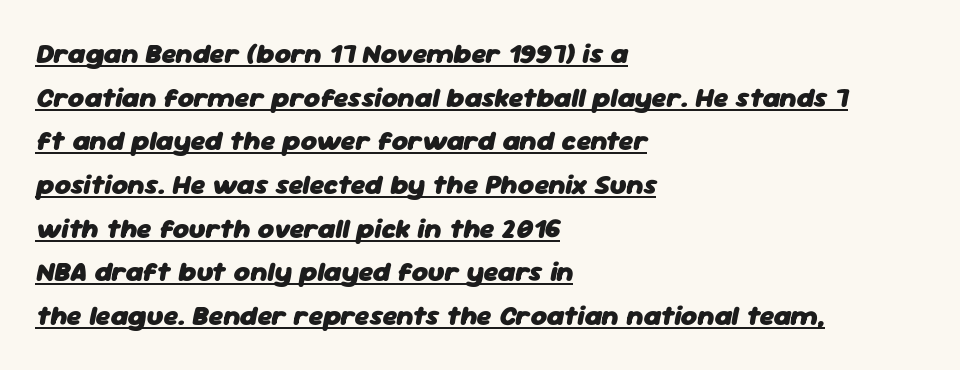
{"italic": "yes", "lean": "right", "slant_degrees": 11, "bold": "yes", "weight": "heavy", "width": "normal", "stroke_contrast": "low", "x_height": "medium", "monospaced": "no", "underline": "yes", "align": "left", "line_spacing": "normal", "line_spacing_ratio": 1.56, "letter_spacing": "normal", "letter_spacing_em": 0.0, "glyph_px": 28}
